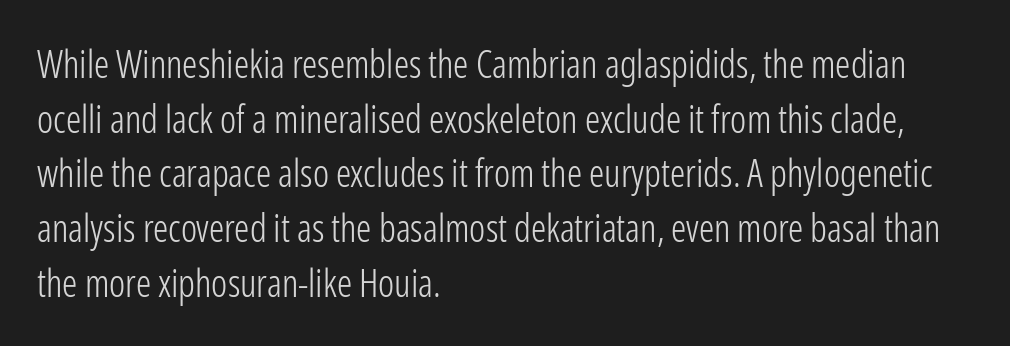
Q: Is the text bold? A: No.
Q: Is the text italic (slanted)? A: No, it is upright.
Q: Is the typeface a serif or a sans-serif typeface? A: Sans-serif.
Q: Is the text underlined? A: No.
Q: How is the paragraph aligned? A: Left-aligned.
Q: Is the spacing between letters normal or unusually wide? A: Normal.
Q: Is the spacing between lines tight, normal or loose? A: Normal.
Q: Width (condensed, normal, or wide)? A: Condensed.
Q: Stroke contrast? A: Low.
Q: x-height? A: Medium.
Q: Monospaced? A: No.
